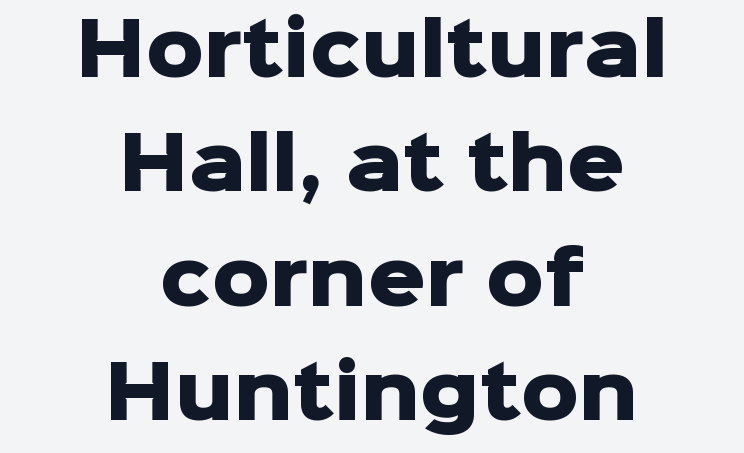
Q: Is the text bold? A: Yes.
Q: Is the text italic (slanted)? A: No, it is upright.
Q: Is the typeface a serif or a sans-serif typeface? A: Sans-serif.
Q: Is the text underlined? A: No.
Q: How is the paragraph aligned? A: Centered.
Q: Is the spacing between letters normal or unusually wide? A: Normal.
Q: Is the spacing between lines tight, normal or loose? A: Normal.
Q: Width (condensed, normal, or wide)? A: Normal.
Q: Stroke contrast? A: Low.
Q: x-height? A: Medium.
Q: Monospaced? A: No.
